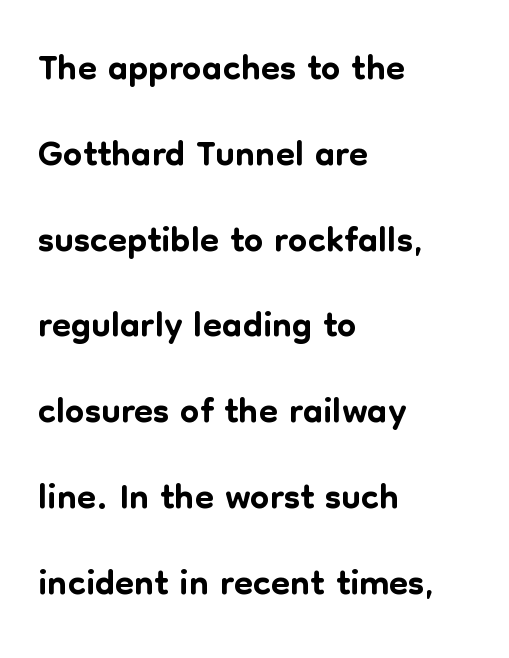
The image shows 55 px sans-serif type, upright; set left-aligned, normal line spacing (1.56x), normal letter spacing, not underlined; low stroke contrast and a medium x-height.
